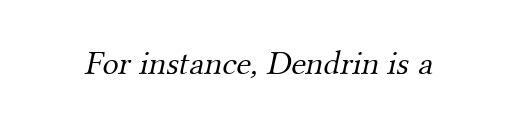
{"serif": "yes", "bold": "no", "weight": "light", "width": "normal", "stroke_contrast": "medium", "x_height": "small", "monospaced": "no", "underline": "no", "letter_spacing": "normal", "letter_spacing_em": 0.0, "glyph_px": 34}
